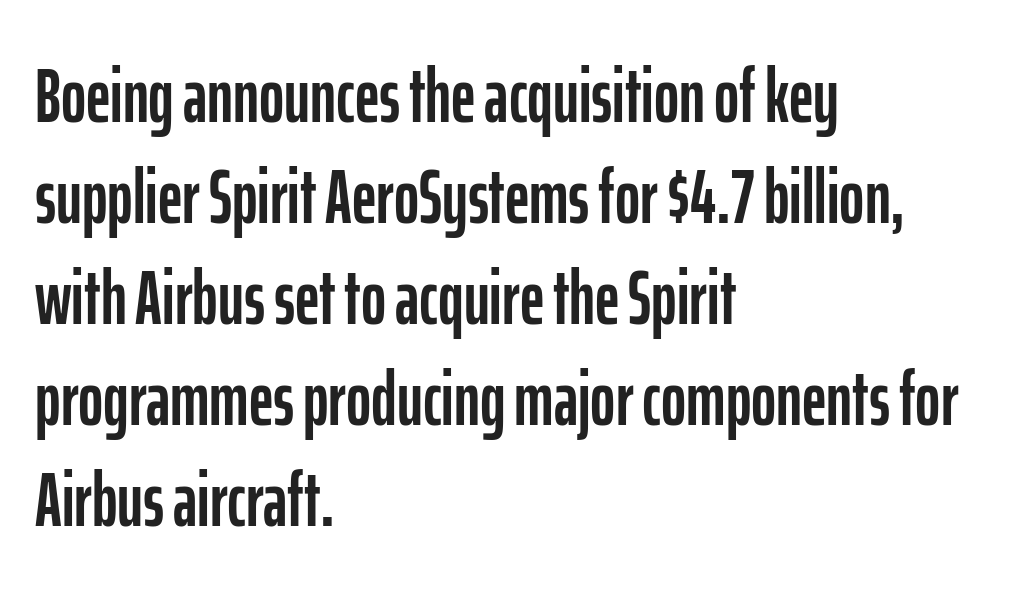
Q: Is the text italic (slanted)? A: No, it is upright.
Q: Is the typeface a serif or a sans-serif typeface? A: Sans-serif.
Q: Is the text underlined? A: No.
Q: How is the paragraph aligned? A: Left-aligned.
Q: Is the spacing between letters normal or unusually wide? A: Normal.
Q: Is the spacing between lines tight, normal or loose? A: Normal.
Q: Width (condensed, normal, or wide)? A: Condensed.
Q: Stroke contrast? A: Low.
Q: x-height? A: Medium.
Q: Monospaced? A: No.
